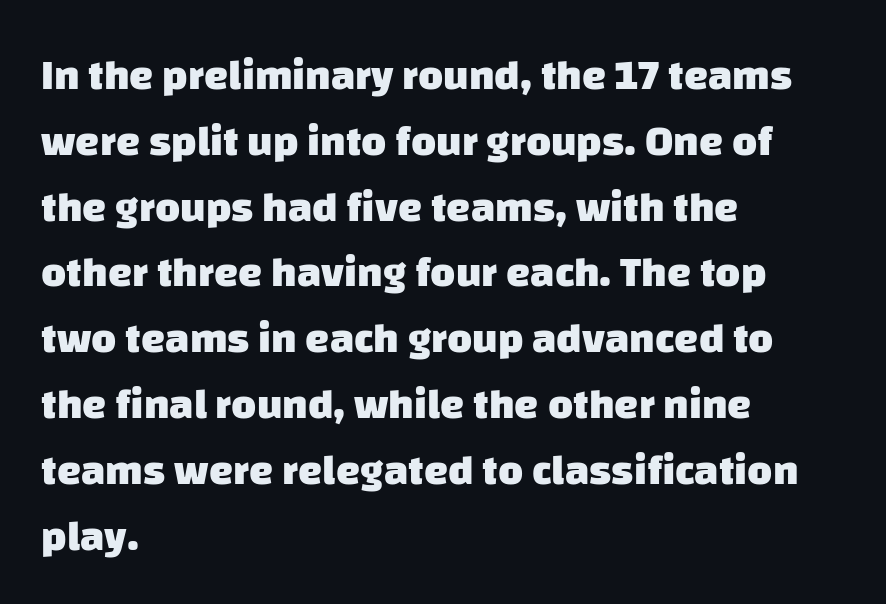
{"serif": "no", "bold": "yes", "weight": "heavy", "width": "normal", "stroke_contrast": "low", "x_height": "large", "monospaced": "no", "underline": "no", "align": "left", "line_spacing": "normal", "line_spacing_ratio": 1.53, "letter_spacing": "normal", "letter_spacing_em": 0.0, "glyph_px": 43}
